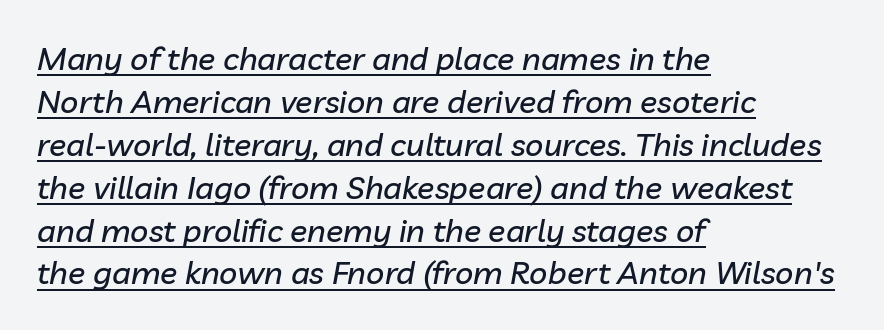
The image shows 32 px text type, italic (leaning right); set left-aligned, normal line spacing (1.34x), normal letter spacing, underlined; low stroke contrast and a medium x-height.
